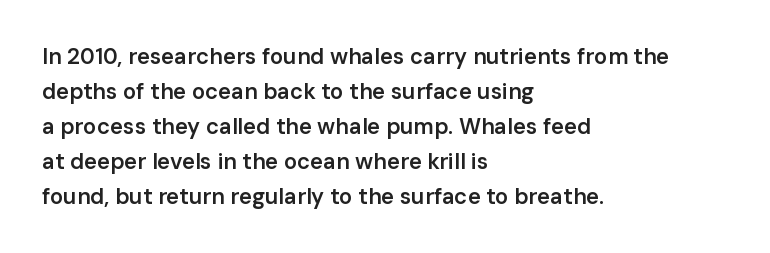
The image shows 22 px text type, upright; set left-aligned, normal line spacing (1.59x), normal letter spacing, not underlined.
